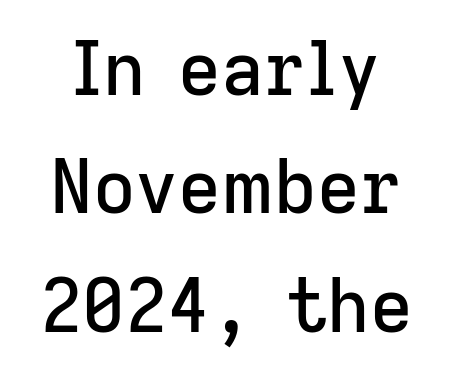
The image shows 74 px sans-serif type, upright; set normal line spacing (1.6x), normal letter spacing, not underlined; low stroke contrast and a medium x-height.
